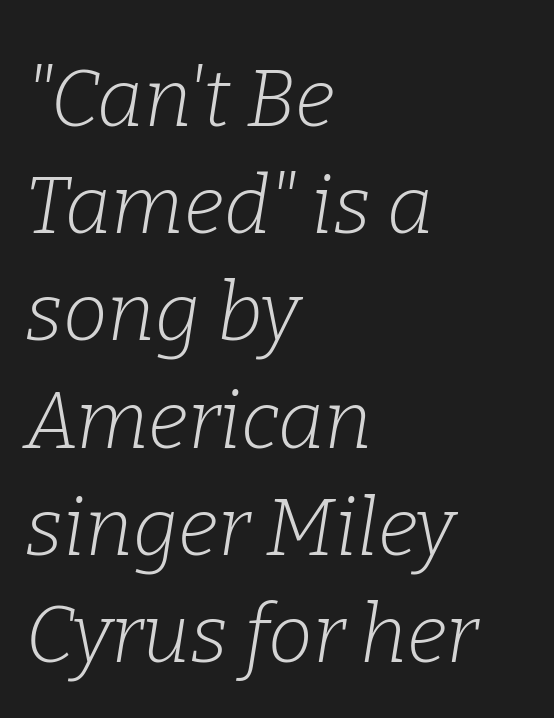
The image shows 80 px light serif type, italic (leaning right); set left-aligned, normal line spacing (1.34x), normal letter spacing, not underlined; low stroke contrast and a medium x-height.
